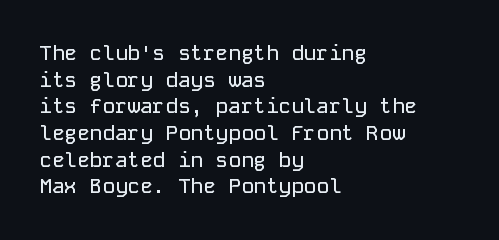
Q: Is the text italic (slanted)? A: No, it is upright.
Q: Is the text underlined? A: No.
Q: How is the paragraph aligned? A: Left-aligned.
Q: Is the spacing between letters normal or unusually wide? A: Normal.
Q: Is the spacing between lines tight, normal or loose? A: Normal.
